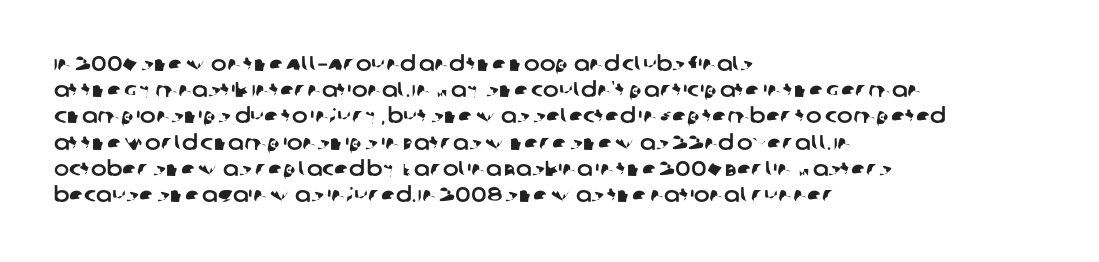
The image shows 21 px text type; set left-aligned, normal line spacing (1.25x), normal letter spacing, not underlined.
